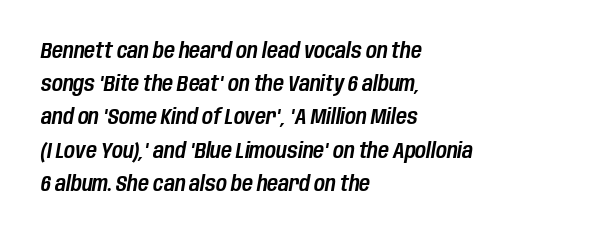
The image shows 21 px text type, italic (leaning right); set left-aligned, normal line spacing (1.58x), normal letter spacing, not underlined.
